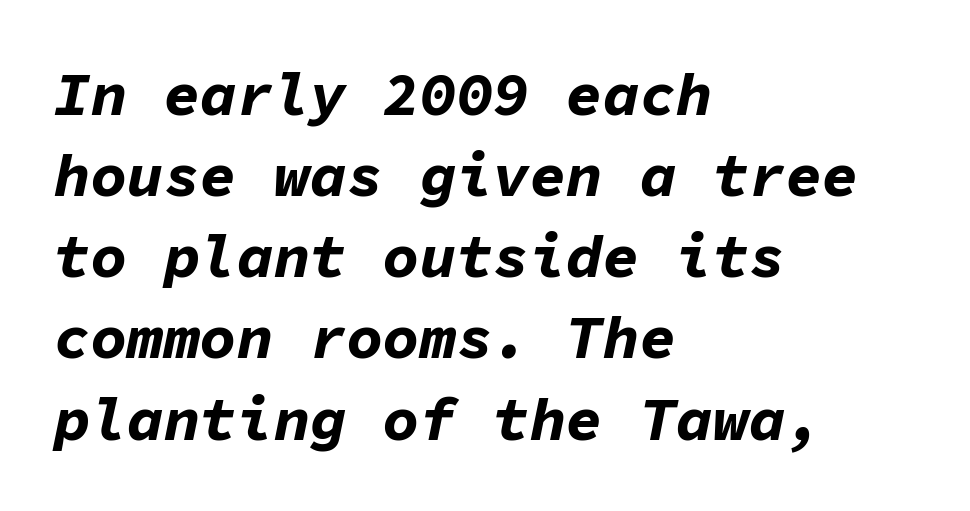
Caption: standard tracking, unaltered. The compositor pushed each line to the left boundary. The whole block is typeset with a tilt. Interline gaps are of average width in this sample. Glance below the letters and you will spot only blank space.
